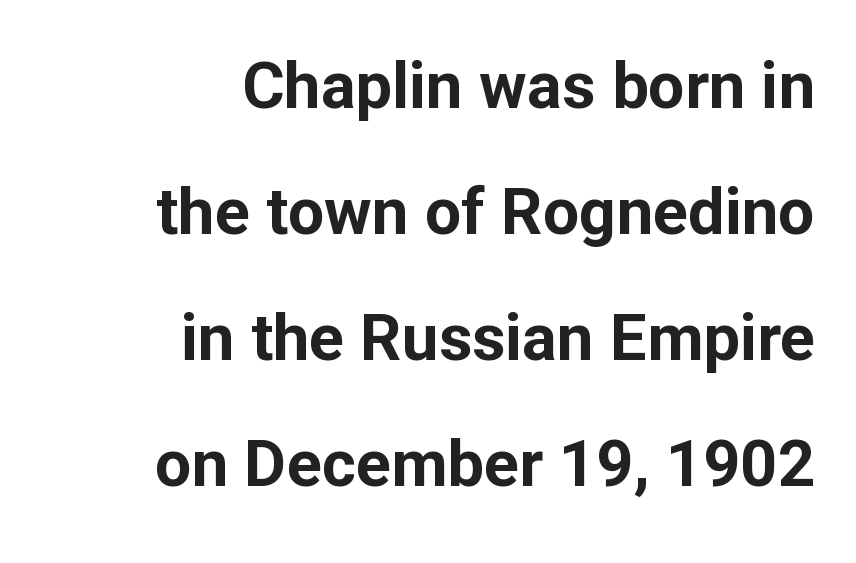
Q: Is the text bold? A: Yes.
Q: Is the text italic (slanted)? A: No, it is upright.
Q: Is the typeface a serif or a sans-serif typeface? A: Sans-serif.
Q: Is the text underlined? A: No.
Q: How is the paragraph aligned? A: Right-aligned.
Q: Is the spacing between letters normal or unusually wide? A: Normal.
Q: Is the spacing between lines tight, normal or loose? A: Loose.
Q: Width (condensed, normal, or wide)? A: Normal.
Q: Stroke contrast? A: Low.
Q: x-height? A: Medium.
Q: Monospaced? A: No.
